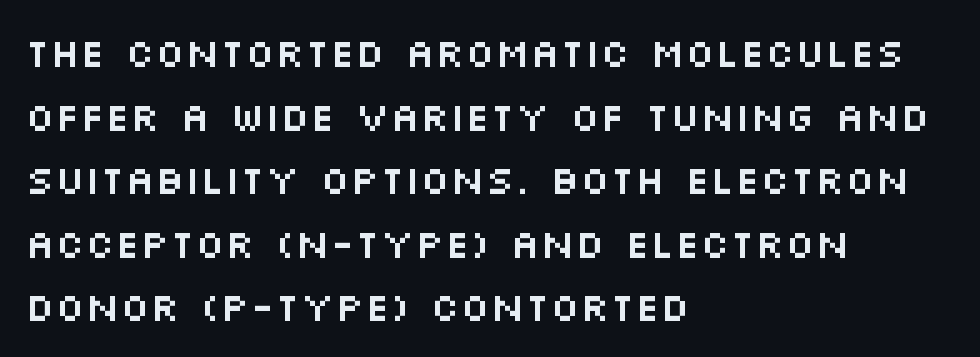
Q: Is the text italic (slanted)? A: No, it is upright.
Q: Is the typeface a serif or a sans-serif typeface? A: Sans-serif.
Q: Is the text underlined? A: No.
Q: How is the paragraph aligned? A: Left-aligned.
Q: Is the spacing between letters normal or unusually wide? A: Normal.
Q: Is the spacing between lines tight, normal or loose? A: Normal.
Q: Width (condensed, normal, or wide)? A: Wide.
Q: Stroke contrast? A: Medium.
Q: x-height? A: Large.
Q: Monospaced? A: No.
